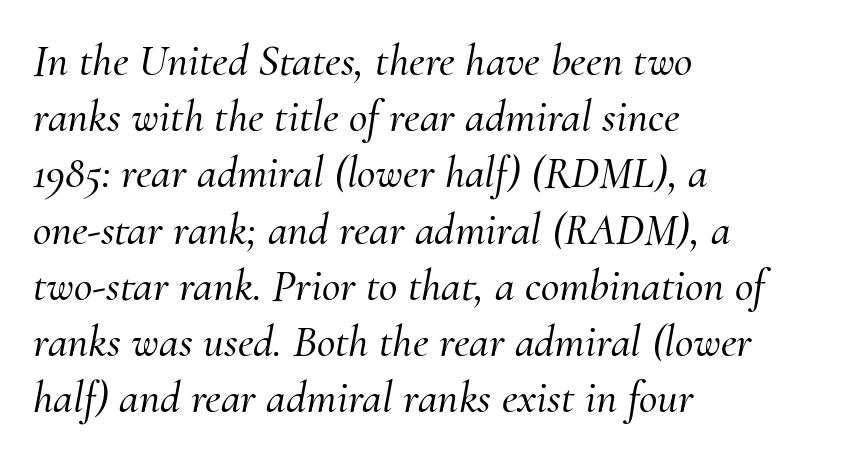
The image shows 45 px serif type, italic (leaning right); set left-aligned, normal line spacing (1.25x), normal letter spacing, not underlined; medium stroke contrast and a small x-height.
